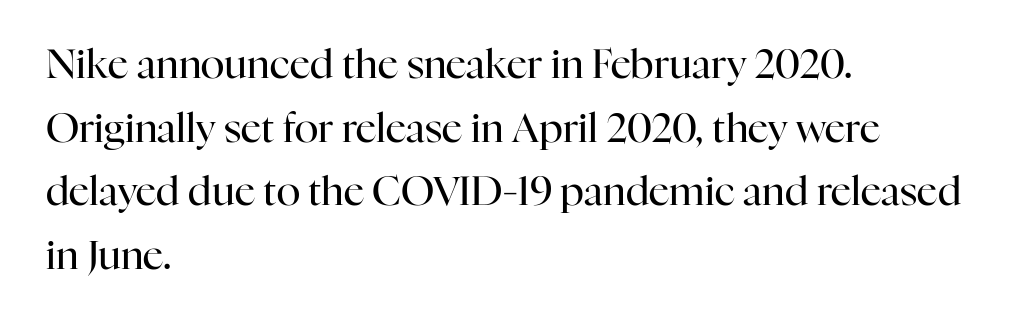
Q: Is the text bold? A: No.
Q: Is the text italic (slanted)? A: No, it is upright.
Q: Is the typeface a serif or a sans-serif typeface? A: Serif.
Q: Is the text underlined? A: No.
Q: How is the paragraph aligned? A: Left-aligned.
Q: Is the spacing between letters normal or unusually wide? A: Normal.
Q: Is the spacing between lines tight, normal or loose? A: Normal.
Q: Width (condensed, normal, or wide)? A: Normal.
Q: Stroke contrast? A: High.
Q: x-height? A: Medium.
Q: Monospaced? A: No.
